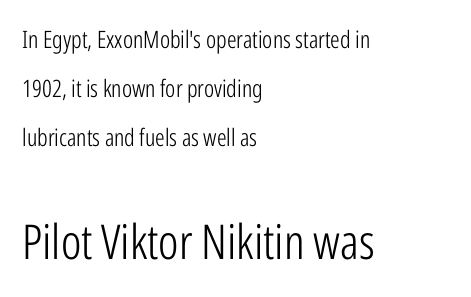
Does the type have serifs? No, each stem ends abruptly. Is there any slant? The stems are plumb. The rendering uses natural spacing where letterforms have individual widths. The typeface has the unassuming heft of standard copy or less.
